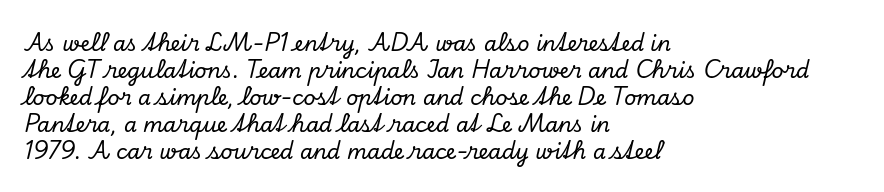
The font's italic variant was chosen for this text. Leading: standard. Each row of text sits above clean, open space. Notice how the passage keeps a crisp vertical edge on the left only. The tracking reads as untouched default to a designer's eye.
